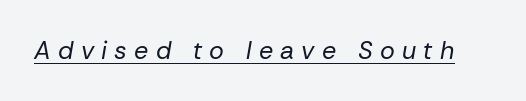
Q: Is the text bold? A: No.
Q: Is the text italic (slanted)? A: Yes, it leans right by about 10 degrees.
Q: Is the text underlined? A: Yes.
Q: Is the spacing between letters normal or unusually wide? A: Unusually wide.
